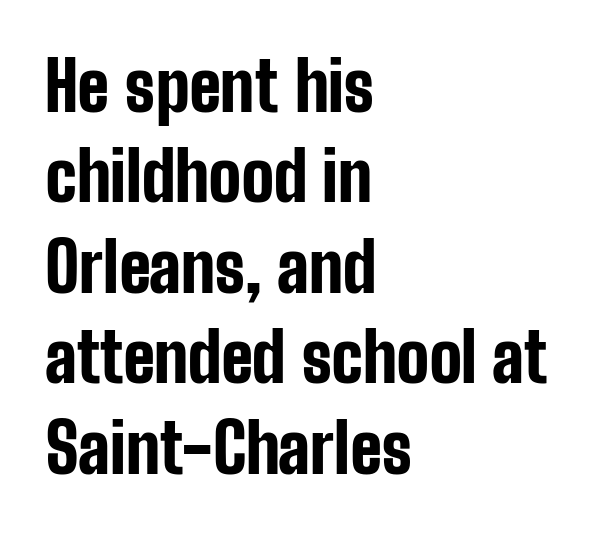
{"serif": "no", "italic": "no", "bold": "yes", "weight": "bold", "width": "condensed", "stroke_contrast": "low", "x_height": "medium", "monospaced": "no", "underline": "no", "align": "left", "line_spacing": "normal", "line_spacing_ratio": 1.33, "letter_spacing": "normal", "letter_spacing_em": 0.0, "glyph_px": 68}
